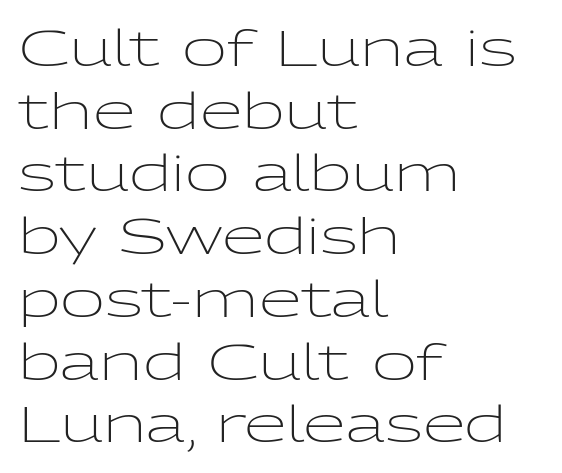
Q: Is the text bold? A: No.
Q: Is the text italic (slanted)? A: No, it is upright.
Q: Is the typeface a serif or a sans-serif typeface? A: Sans-serif.
Q: Is the text underlined? A: No.
Q: How is the paragraph aligned? A: Left-aligned.
Q: Is the spacing between letters normal or unusually wide? A: Normal.
Q: Is the spacing between lines tight, normal or loose? A: Normal.
Q: Width (condensed, normal, or wide)? A: Wide.
Q: Stroke contrast? A: Low.
Q: x-height? A: Medium.
Q: Monospaced? A: No.
